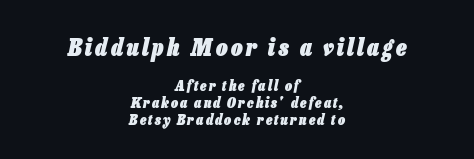
Quick note: underline off. Set as a true bold cut, around the 700 mark. Where is the straight margin? There isn't one; the lines are centered. The passage shown begins with its larger block and ends with its smaller one. Would a proofreader flag this as italicized? Yes.
